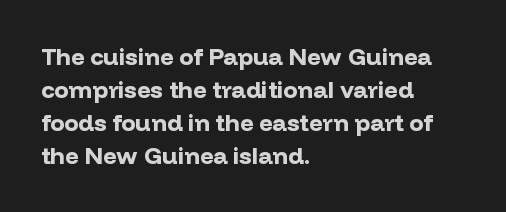
{"italic": "no", "bold": "yes", "underline": "no", "align": "left", "line_spacing": "normal", "line_spacing_ratio": 1.38, "letter_spacing": "normal", "letter_spacing_em": 0.0, "glyph_px": 24}
